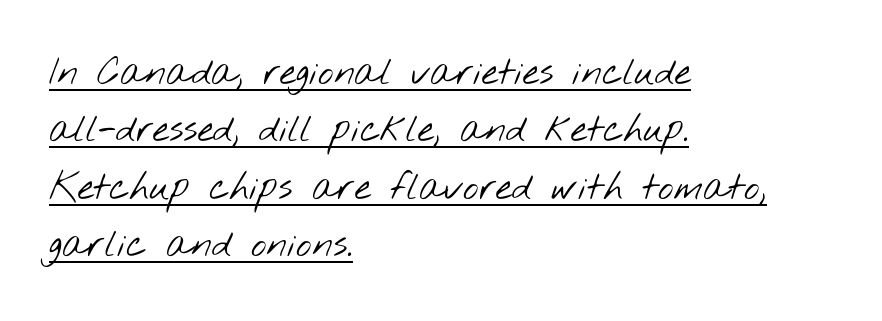
{"serif": "no", "bold": "no", "weight": "light", "width": "wide", "stroke_contrast": "low", "x_height": "small", "monospaced": "no", "underline": "yes", "align": "left", "line_spacing": "normal", "line_spacing_ratio": 1.55, "letter_spacing": "normal", "letter_spacing_em": 0.0, "glyph_px": 37}
